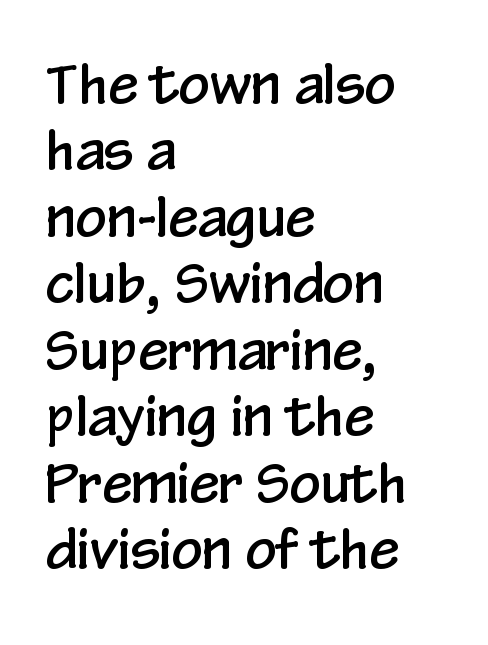
Q: Is the text italic (slanted)? A: No, it is upright.
Q: Is the typeface a serif or a sans-serif typeface? A: Sans-serif.
Q: Is the text underlined? A: No.
Q: How is the paragraph aligned? A: Left-aligned.
Q: Is the spacing between letters normal or unusually wide? A: Normal.
Q: Width (condensed, normal, or wide)? A: Condensed.
Q: Stroke contrast? A: Low.
Q: x-height? A: Medium.
Q: Monospaced? A: No.
